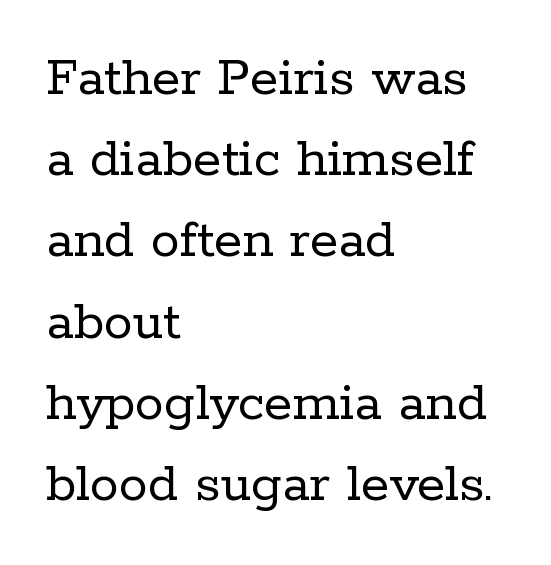
Q: Is the text bold? A: No.
Q: Is the text italic (slanted)? A: No, it is upright.
Q: Is the typeface a serif or a sans-serif typeface? A: Serif.
Q: Is the text underlined? A: No.
Q: How is the paragraph aligned? A: Left-aligned.
Q: Is the spacing between letters normal or unusually wide? A: Normal.
Q: Is the spacing between lines tight, normal or loose? A: Normal.
Q: Width (condensed, normal, or wide)? A: Normal.
Q: Stroke contrast? A: Low.
Q: x-height? A: Medium.
Q: Monospaced? A: No.
